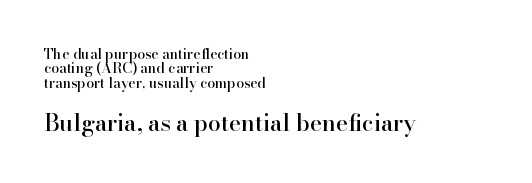
The image shows 23 px text type, upright; set left-aligned, tight line spacing (1.03x), normal letter spacing, not underlined; the second (bottom) block is 1.64x larger.
